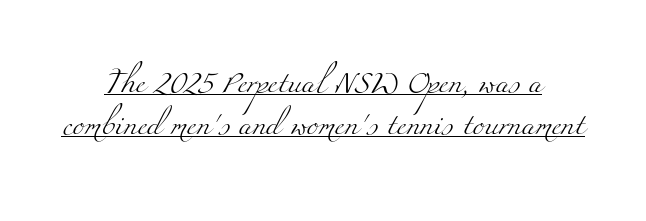
Is the letter spacing exaggerated? No — it looks like the ordinary default. Notice how a bar underscores the lettering throughout. Weight class: somewhere from thin through regular. A great deal of white space separates one row of letters from the next.
